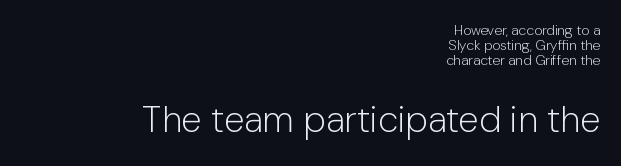
Q: Is the text bold? A: No.
Q: Is the text italic (slanted)? A: No, it is upright.
Q: Is the typeface a serif or a sans-serif typeface? A: Sans-serif.
Q: Is the text underlined? A: No.
Q: How is the paragraph aligned? A: Right-aligned.
Q: Is the spacing between letters normal or unusually wide? A: Normal.
Q: Is the spacing between lines tight, normal or loose? A: Tight.
Q: Which block of text is set in a larger size, the first (top) or the second (bottom)? A: The second (bottom) one.
Q: Width (condensed, normal, or wide)? A: Normal.
Q: Stroke contrast? A: Low.
Q: x-height? A: Medium.
Q: Monospaced? A: No.
